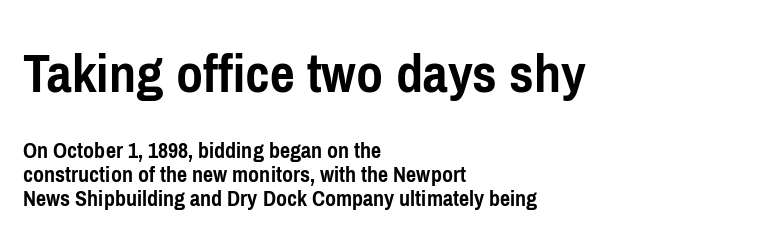
Plain, unruled lines of type. Note: larger setting up top, smaller setting below. Do the characters align in a grid? No, the font is proportional. The letters are bold, with thick, heavy strokes. Summary of vertical rhythm: compact, with narrow interline spacing.
